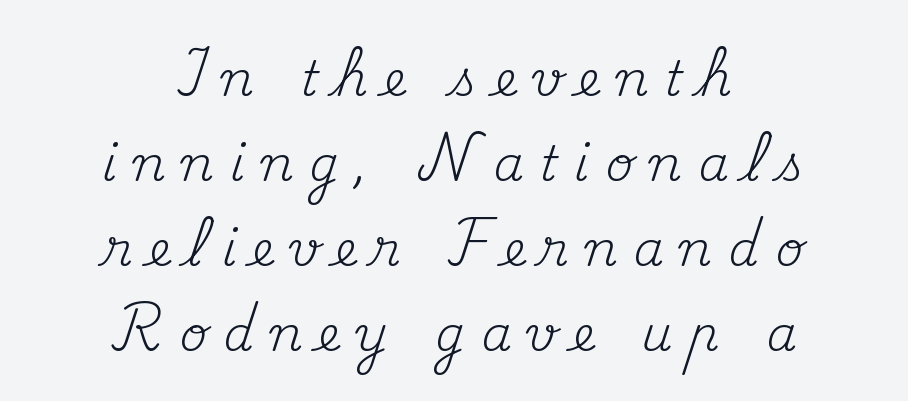
The image shows 48 px regular-weight serif type; set centered, line spacing 1.77x, unusually wide letter spacing (+0.34 em), not underlined; medium stroke contrast and a small x-height.
